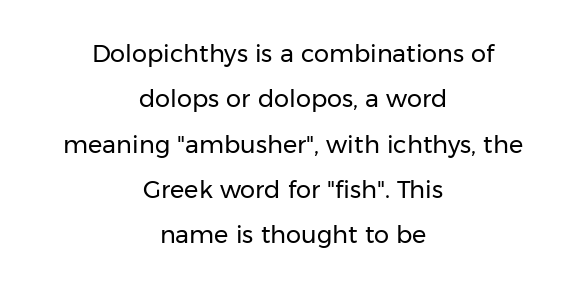
No extra tracking has been applied to these lines. The cut favours lightness, reaching ordinary text weight at its darkest. Which margin do the lines hug? Neither — every line sits in the middle. Rule under the text: the space is simply empty. Italic? Not at all — the glyphs are vertical.
